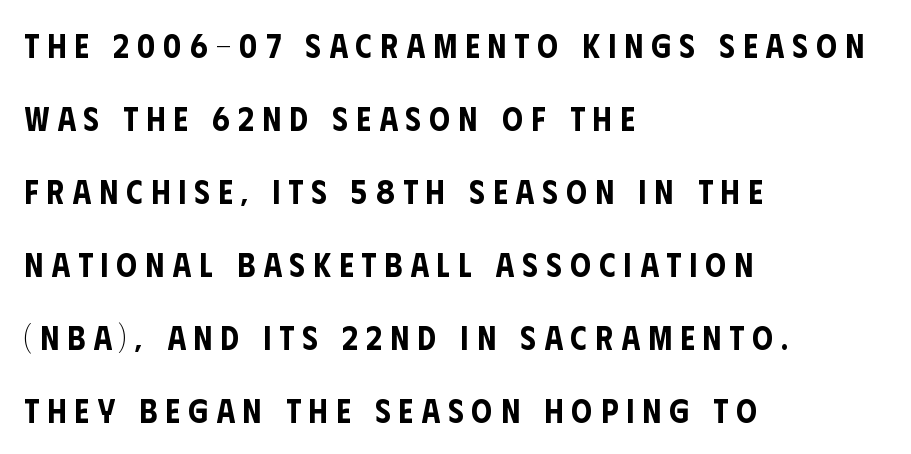
{"serif": "no", "italic": "no", "width": "condensed", "stroke_contrast": "low", "x_height": "large", "monospaced": "no", "underline": "no", "align": "left", "line_spacing": "loose", "line_spacing_ratio": 2.21, "letter_spacing": "wide", "letter_spacing_em": 0.25, "glyph_px": 33}
